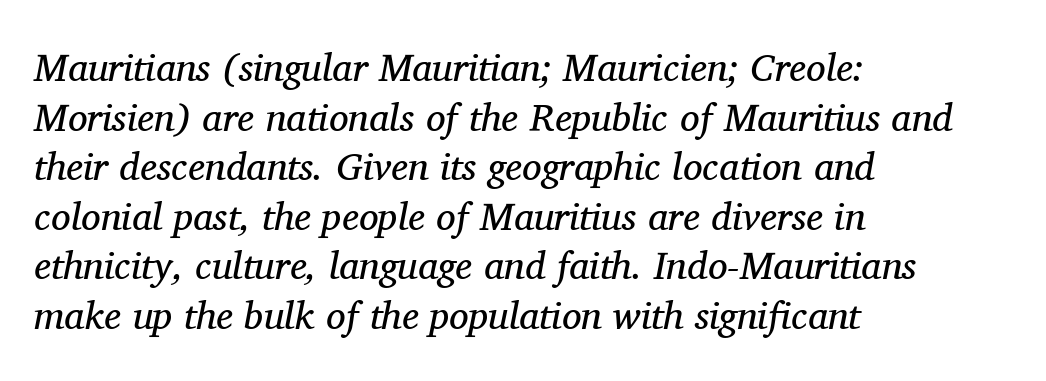
{"serif": "yes", "italic": "yes", "lean": "right", "slant_degrees": 11, "bold": "no", "weight": "regular", "width": "normal", "stroke_contrast": "medium", "x_height": "medium", "monospaced": "no", "underline": "no", "align": "left", "line_spacing": "normal", "line_spacing_ratio": 1.27, "letter_spacing": "normal", "letter_spacing_em": 0.0, "glyph_px": 39}
